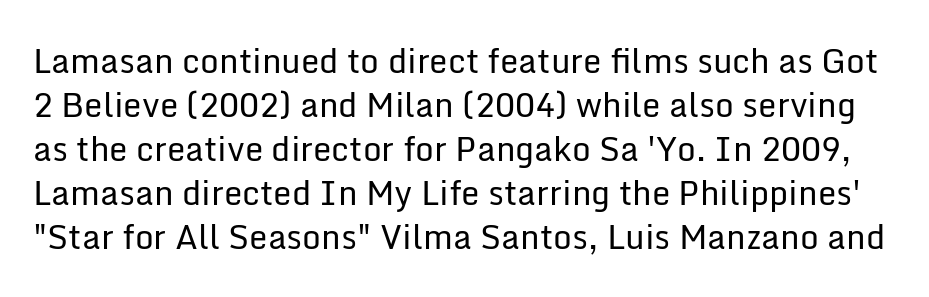
Clear beneath every line of the passage. This sample has the flowing, uneven cadence of proportional lettering. Here the glyphs are tracked normally, forming tight word shapes. Horizontal bands of white between lines are of average thickness. The type family on display is of the sans-serif kind. This is the regular roman posture of the typeface.
